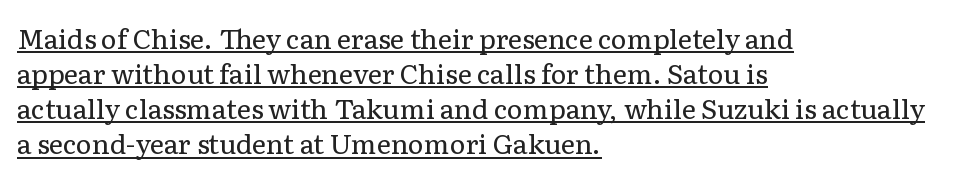
Teacher's note: observe the even left margin — that is flush-left alignment. Decoration check: the copy is underlined. The line-height multiplier appears to be the usual default. You could call the tracking neutral — neither tight nor loose. A light-to-regular cut is what we see here. A roman cut, with each character standing at attention.
